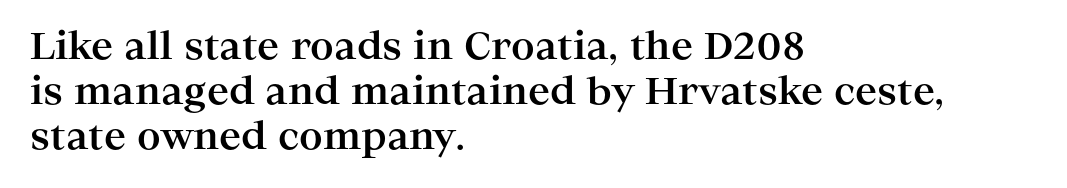
Q: Is the text bold? A: Yes.
Q: Is the text italic (slanted)? A: No, it is upright.
Q: Is the typeface a serif or a sans-serif typeface? A: Serif.
Q: Is the text underlined? A: No.
Q: How is the paragraph aligned? A: Left-aligned.
Q: Is the spacing between letters normal or unusually wide? A: Normal.
Q: Width (condensed, normal, or wide)? A: Wide.
Q: Stroke contrast? A: High.
Q: x-height? A: Medium.
Q: Monospaced? A: No.
